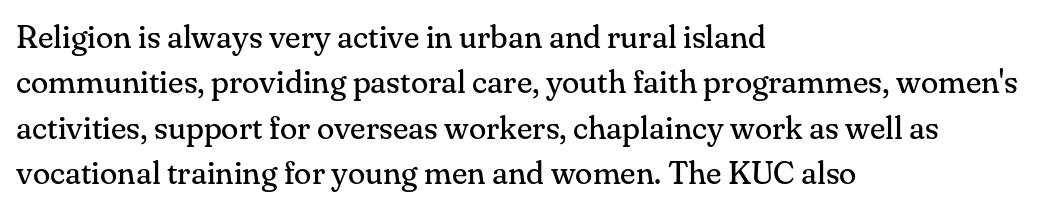
{"serif": "yes", "italic": "no", "bold": "no", "weight": "regular", "width": "normal", "stroke_contrast": "medium", "x_height": "small", "monospaced": "no", "underline": "no", "align": "left", "line_spacing": "normal", "line_spacing_ratio": 1.42, "letter_spacing": "normal", "letter_spacing_em": 0.0, "glyph_px": 32}
